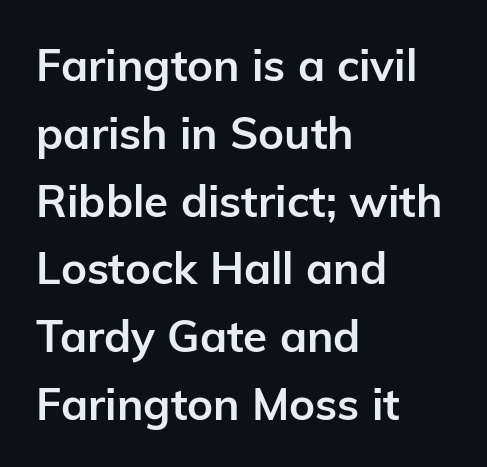
Is the type bold? Yes — the strokes are clearly thick and heavy. Do the characters align in a grid? No, the font is proportional. The letters sit at their default tracking, neither squeezed nor spread. Letterform terminals end flat and unadorned throughout the passage. A normal amount of white space separates one row of letters from the next.
